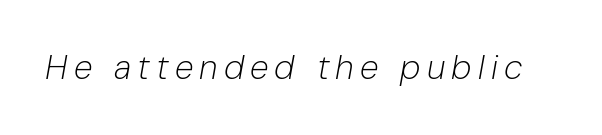
The image shows 34 px light type, italic (leaning right); set not underlined; low stroke contrast and a medium x-height.
